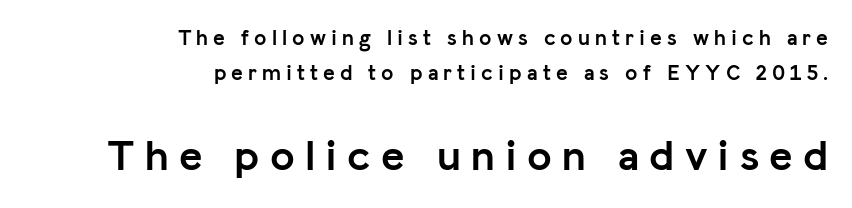
The string is rendered with underlining switched off. Compared with typical body copy, the letter spacing here is much looser. The face used here is a sans, in the tradition of grotesques and geometrics. Is the block centered? No — it sits flush against the right margin. Which of the two is more prominent by size? The second, at the bottom.
